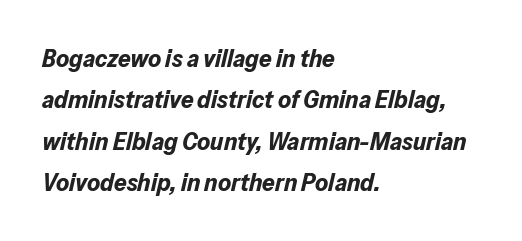
Q: Is the text bold? A: Yes.
Q: Is the text italic (slanted)? A: Yes, it leans right by about 13 degrees.
Q: Is the text underlined? A: No.
Q: How is the paragraph aligned? A: Left-aligned.
Q: Is the spacing between letters normal or unusually wide? A: Normal.
Q: Is the spacing between lines tight, normal or loose? A: Normal.
